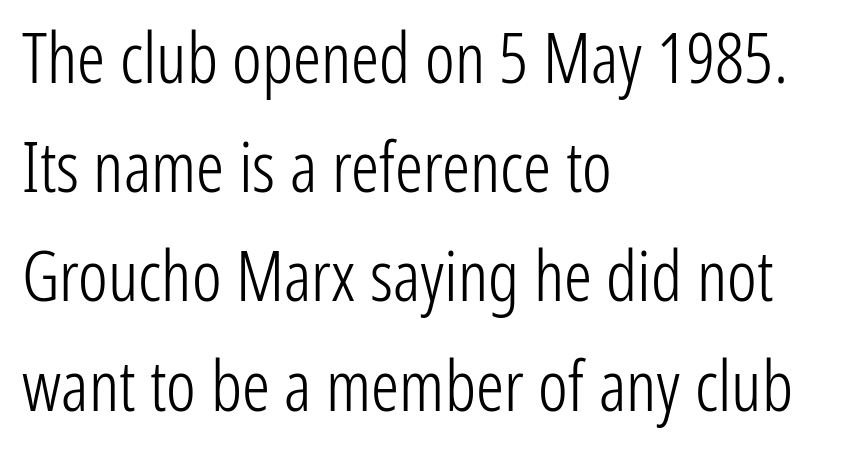
Q: Is the text bold? A: No.
Q: Is the text italic (slanted)? A: No, it is upright.
Q: Is the typeface a serif or a sans-serif typeface? A: Sans-serif.
Q: Is the text underlined? A: No.
Q: How is the paragraph aligned? A: Left-aligned.
Q: Is the spacing between letters normal or unusually wide? A: Normal.
Q: Is the spacing between lines tight, normal or loose? A: Normal.
Q: Width (condensed, normal, or wide)? A: Condensed.
Q: Stroke contrast? A: Low.
Q: x-height? A: Medium.
Q: Monospaced? A: No.
